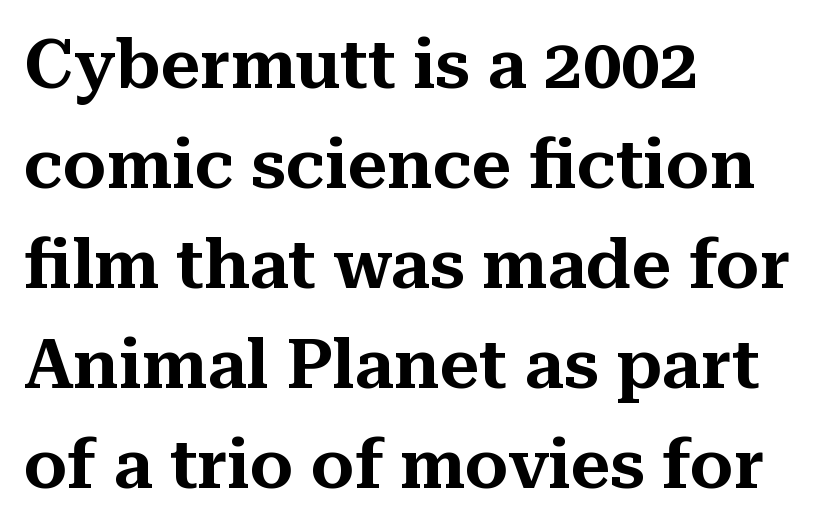
{"serif": "yes", "italic": "no", "width": "normal", "stroke_contrast": "medium", "x_height": "medium", "monospaced": "no", "underline": "no", "align": "left", "line_spacing": "normal", "line_spacing_ratio": 1.45, "letter_spacing": "normal", "letter_spacing_em": 0.0, "glyph_px": 69}
